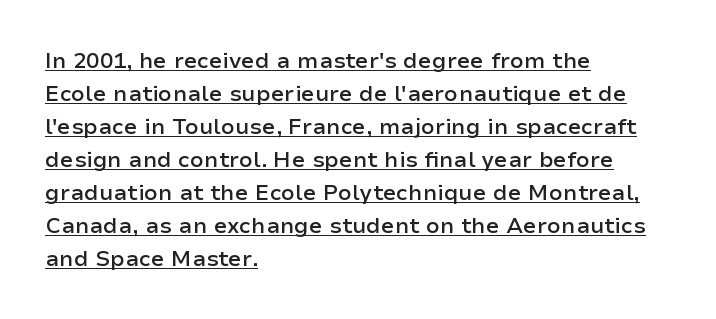
The image shows 22 px text type, upright; set left-aligned, normal line spacing (1.5x), normal letter spacing, underlined.
